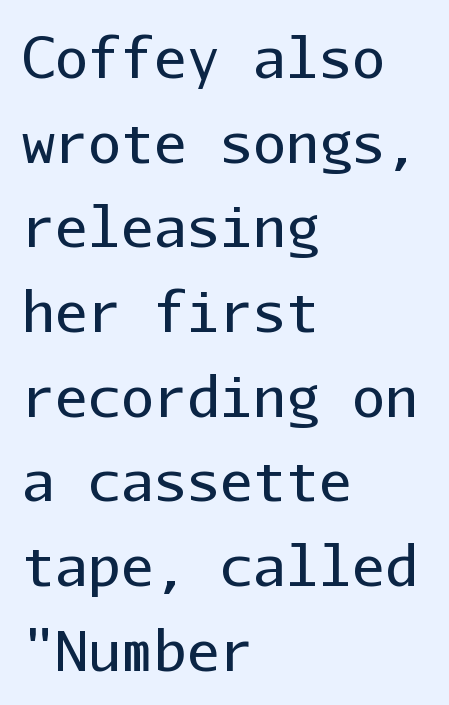
Q: Is the text bold? A: No.
Q: Is the text italic (slanted)? A: No, it is upright.
Q: Is the typeface a serif or a sans-serif typeface? A: Sans-serif.
Q: Is the text underlined? A: No.
Q: How is the paragraph aligned? A: Left-aligned.
Q: Is the spacing between letters normal or unusually wide? A: Normal.
Q: Is the spacing between lines tight, normal or loose? A: Normal.
Q: Width (condensed, normal, or wide)? A: Normal.
Q: Stroke contrast? A: Low.
Q: x-height? A: Medium.
Q: Monospaced? A: Yes.
